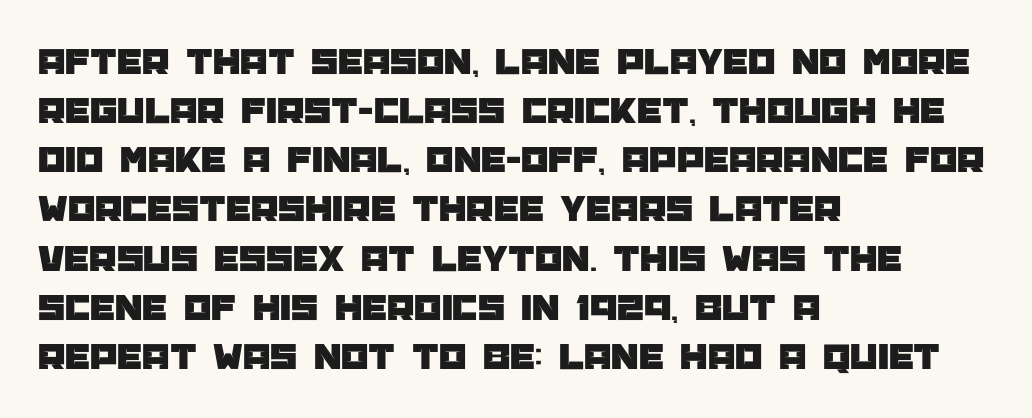
The typeface chosen for these lines omits serifs. Between one letter and the next there's only the usual sliver of space. Beneath every word, the page is bare. Style check: upright. A typesetter would call this proportional, since set widths differ per character. Is there much room between lines? A standard amount, neither cramped nor airy.
